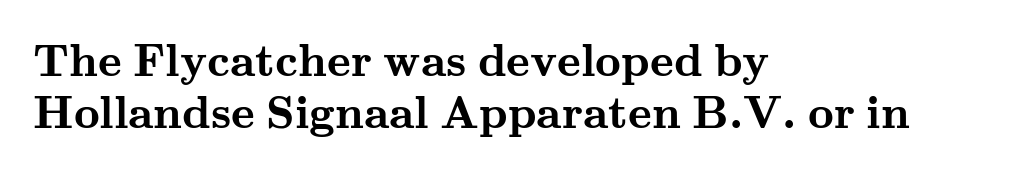
{"serif": "yes", "italic": "no", "bold": "yes", "weight": "semibold", "width": "wide", "stroke_contrast": "medium", "x_height": "small", "monospaced": "no", "underline": "no", "align": "left", "line_spacing_ratio": 1.16, "letter_spacing": "normal", "letter_spacing_em": 0.0, "glyph_px": 45}
